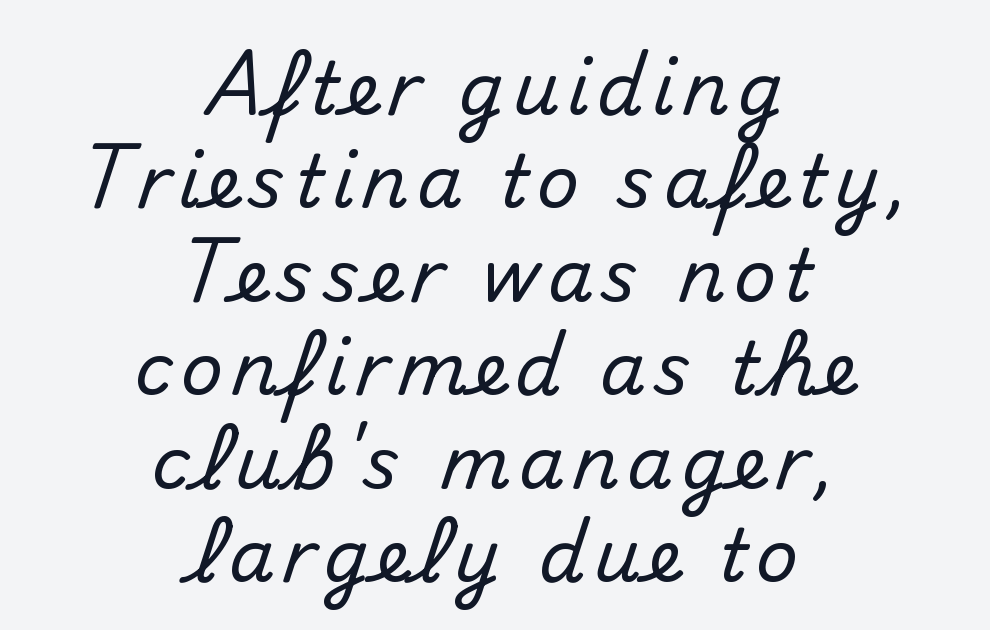
{"serif": "no", "width": "normal", "stroke_contrast": "medium", "x_height": "small", "monospaced": "no", "underline": "no", "align": "center", "line_spacing": "normal", "line_spacing_ratio": 1.28, "glyph_px": 73}
